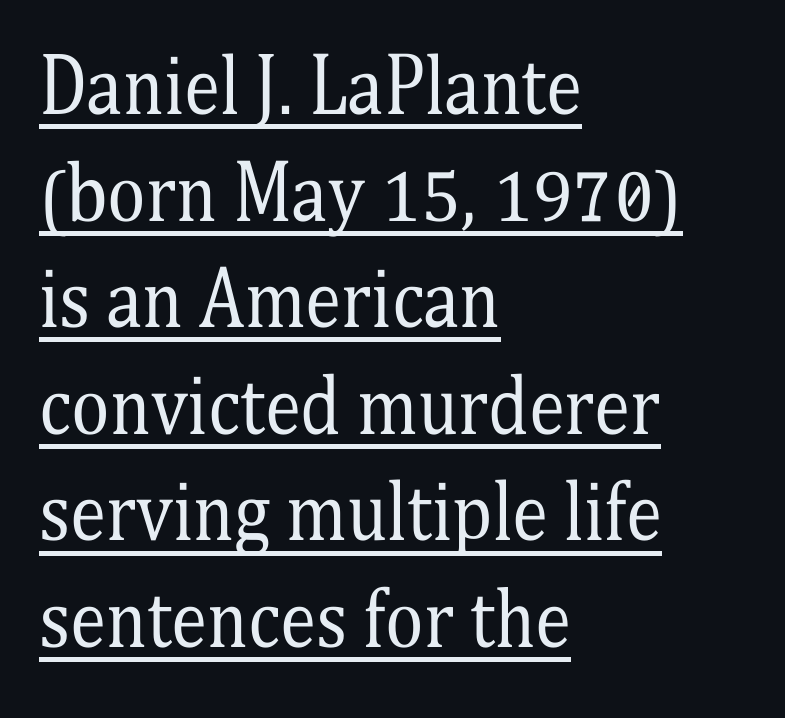
Is there an underline? Yes — a line sits under the letters. Is the letter spacing exaggerated? No — it looks like the ordinary default. The specimen reads as upright at a glance. Ink coverage per letter is moderate at most. If you measured baseline to baseline, you'd find a middling distance.
